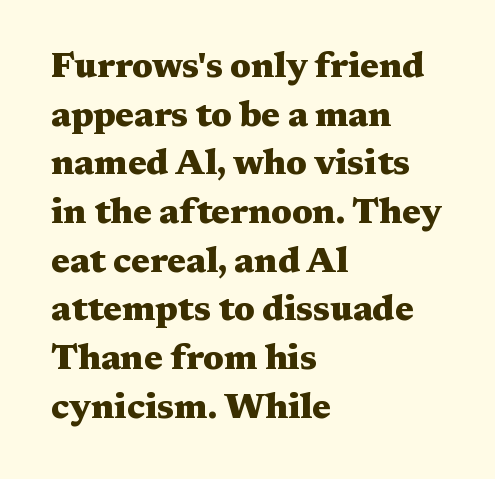
{"serif": "yes", "italic": "no", "bold": "yes", "weight": "heavy", "width": "wide", "stroke_contrast": "medium", "x_height": "medium", "monospaced": "no", "underline": "no", "align": "left", "line_spacing": "normal", "line_spacing_ratio": 1.39, "letter_spacing": "normal", "letter_spacing_em": 0.0, "glyph_px": 35}
